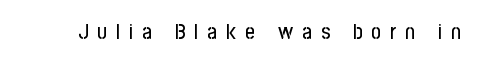
{"italic": "no", "underline": "no", "letter_spacing": "wide", "letter_spacing_em": 0.43, "glyph_px": 21}
